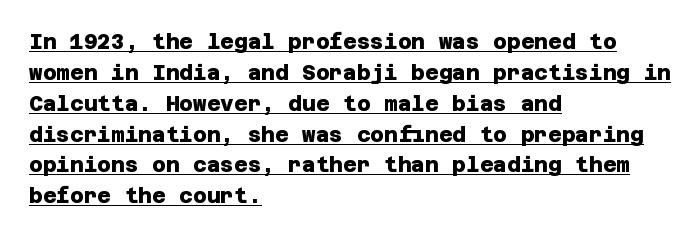
The image shows 21 px bold type; set left-aligned, normal line spacing (1.47x), normal letter spacing, underlined.
